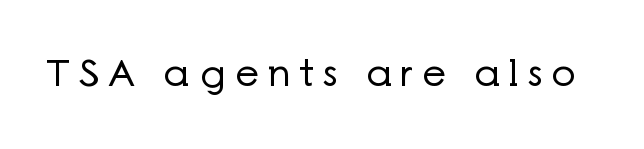
Character widths vary here, with narrow letters taking less room than wide ones. Are there feet on the stems? There aren't — it's a sans. Heaviness? Minimal to ordinary, like unemphasized prose. The area under the type is left untouched. The gaps between neighbouring characters are conspicuously large.
